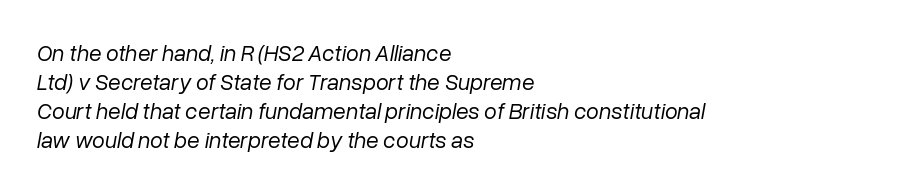
The image shows 23 px text type, italic (leaning right); set left-aligned, normal line spacing (1.26x), normal letter spacing, not underlined.
